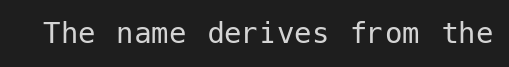
{"serif": "no", "italic": "no", "bold": "no", "weight": "regular", "width": "normal", "stroke_contrast": "low", "x_height": "medium", "underline": "no", "letter_spacing": "normal", "letter_spacing_em": 0.0, "glyph_px": 35}
